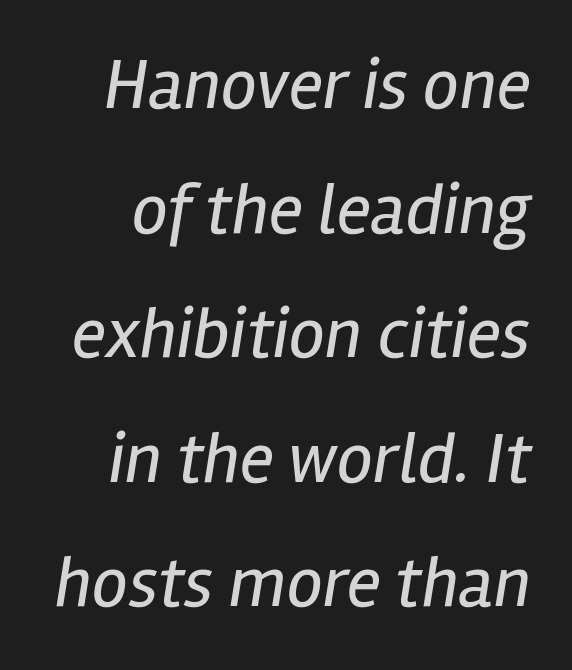
Q: Is the text bold? A: No.
Q: Is the text italic (slanted)? A: Yes, it leans right by about 12 degrees.
Q: Is the text underlined? A: No.
Q: Is the spacing between letters normal or unusually wide? A: Normal.
Q: Width (condensed, normal, or wide)? A: Condensed.
Q: Stroke contrast? A: Low.
Q: x-height? A: Medium.
Q: Monospaced? A: No.
